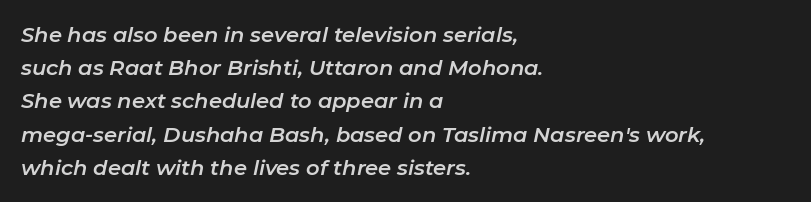
The image shows 21 px text type, italic (leaning right); set left-aligned, normal line spacing (1.58x), normal letter spacing, not underlined.
